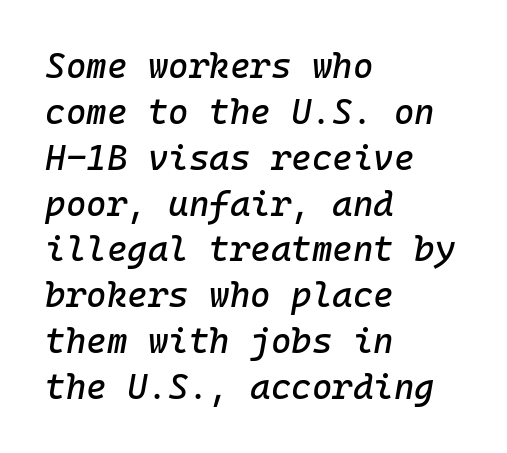
Q: Is the text italic (slanted)? A: Yes, it leans right by about 10 degrees.
Q: Is the text underlined? A: No.
Q: How is the paragraph aligned? A: Left-aligned.
Q: Is the spacing between letters normal or unusually wide? A: Normal.
Q: Is the spacing between lines tight, normal or loose? A: Normal.
Q: Width (condensed, normal, or wide)? A: Normal.
Q: Stroke contrast? A: Low.
Q: x-height? A: Medium.
Q: Monospaced? A: Yes.
